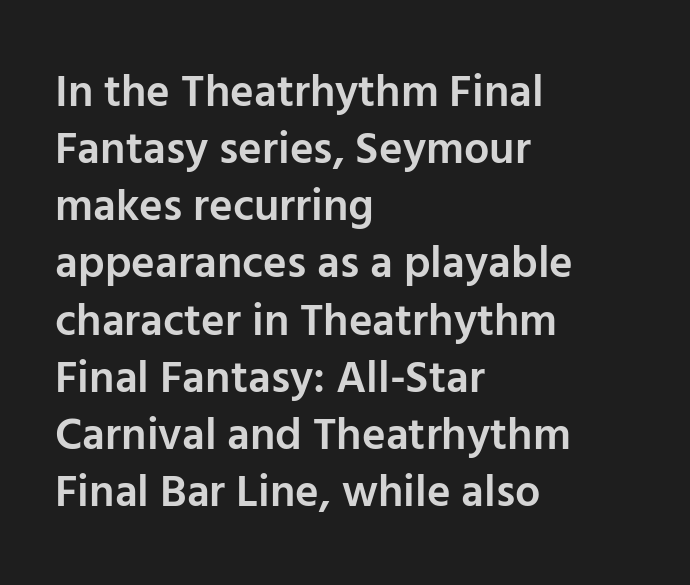
This is moderately heavy type, rendered in semibold. The type sits square on the baseline with zero lean. Short note: letters normally spaced. This sample has the flowing, uneven cadence of proportional lettering.
